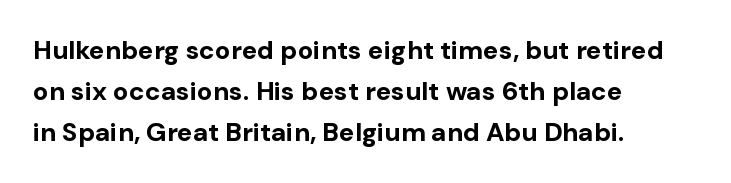
The image shows 26 px bold type, upright; set left-aligned, normal line spacing (1.57x), normal letter spacing, not underlined.
